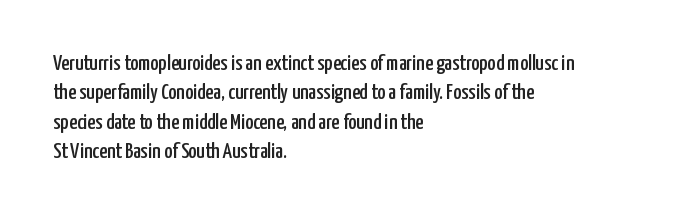
Reading down the block, your eye returns to a fixed left position each line. The type sits square on the baseline with zero lean. The space directly below the letters is spotless. Notice how descenders clear the ascenders below comfortably — that's standard leading. Each word holds together tightly as a unit, with standard inter-letter gaps.
